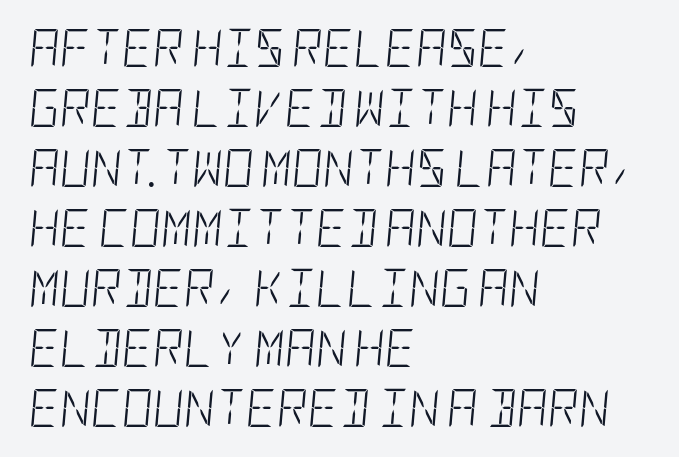
This sample uses plain, unmodified letter spacing. A typesetter would mark this as italic. Nobody drew a line under any word here. Line spacing here is normal.
